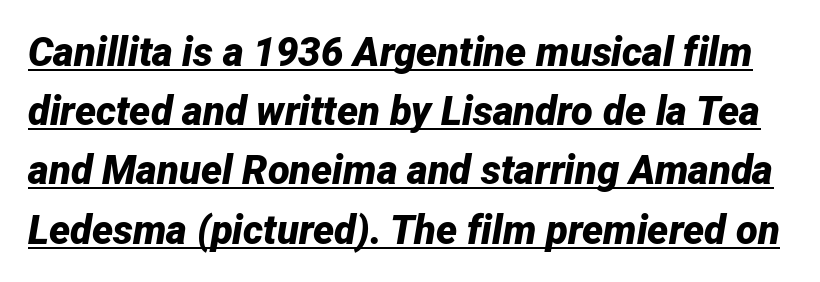
This is oblique type, the kind used for emphasis or titles. Here the designer chose a conventional face with non-uniform glyph widths. Characters follow at the spacing the type designer built in. Bold? Absolutely — the strokes are thick and heavy.
